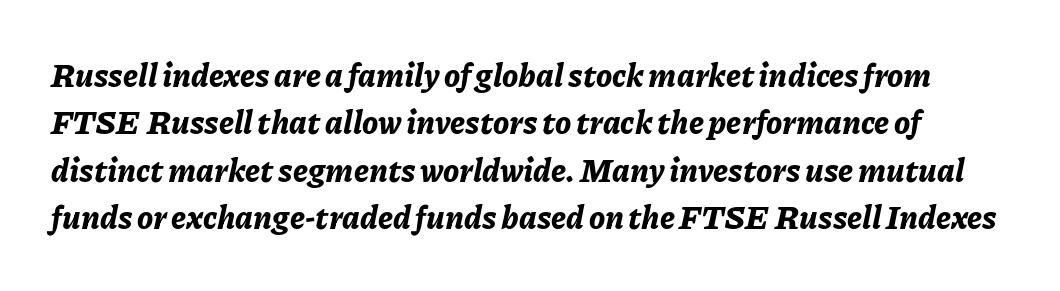
Q: Is the text bold? A: Yes.
Q: Is the text italic (slanted)? A: Yes, it leans right by about 11 degrees.
Q: Is the text underlined? A: No.
Q: Is the spacing between letters normal or unusually wide? A: Normal.
Q: Is the spacing between lines tight, normal or loose? A: Normal.
Q: Width (condensed, normal, or wide)? A: Normal.
Q: Stroke contrast? A: Low.
Q: x-height? A: Medium.
Q: Monospaced? A: No.
